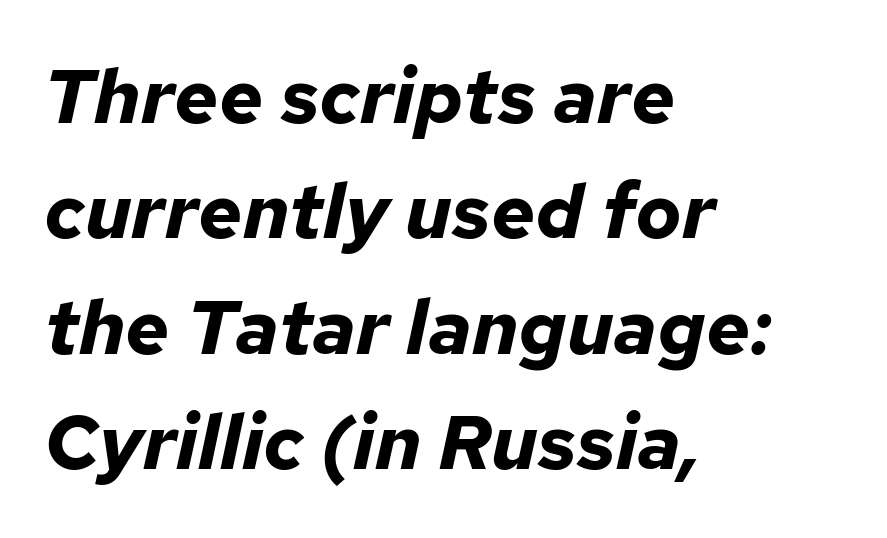
Typographic density is high because the face is bold. This rendering leaves character spacing at its baseline value. Emphasis-style slanted type is in use. Descenders hang freely into open space. Visually the block forms a straight wall on the left and a jagged coastline on the right. Looks like regular typesetting: each glyph gets only the width it needs.
